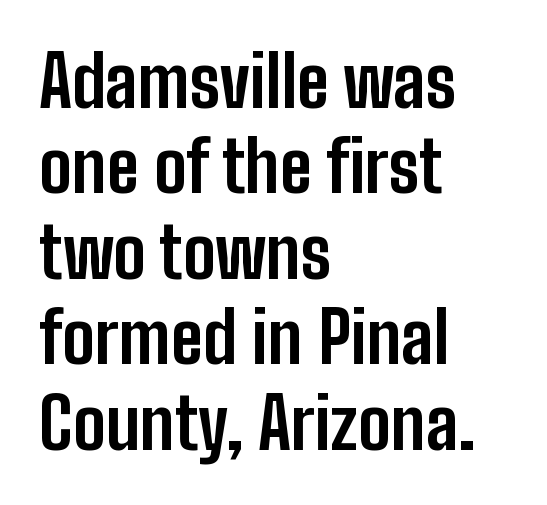
This rendering features lettering with no underline. The axis of the letterforms is exactly vertical. What stands out about the letter spacing? Nothing — it is the standard amount. Stroke thickness is high; the sample reads as a true bold. The passage shown is typed in a proportional face where columns would drift. The glyphs in this specimen are sans serif.
